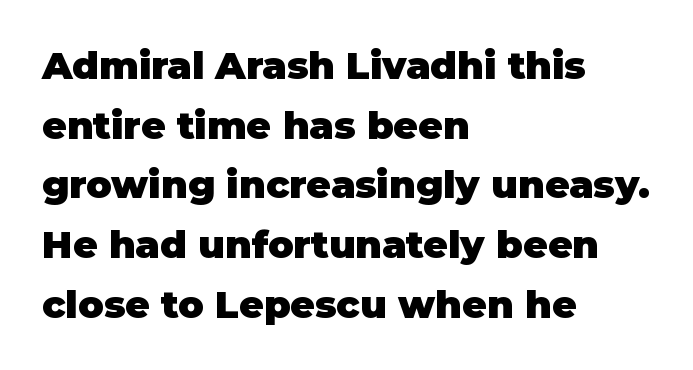
The image shows 38 px heavy sans-serif type, upright; set left-aligned, normal line spacing (1.57x), normal letter spacing, not underlined; low stroke contrast and a large x-height.
